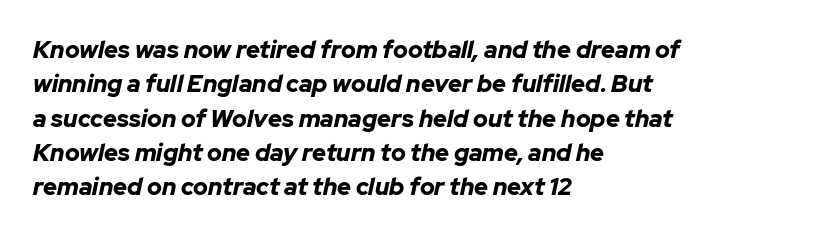
Lines of text with bare space underneath. The lines are quadded left. The rendering uses a moderate line-height, typical for paragraphs. Is the type slanted? Yes — the strokes lean at a clear angle. Tracking value appears to be zero — textbook default spacing. The sample has been set heavy, in full bold.
